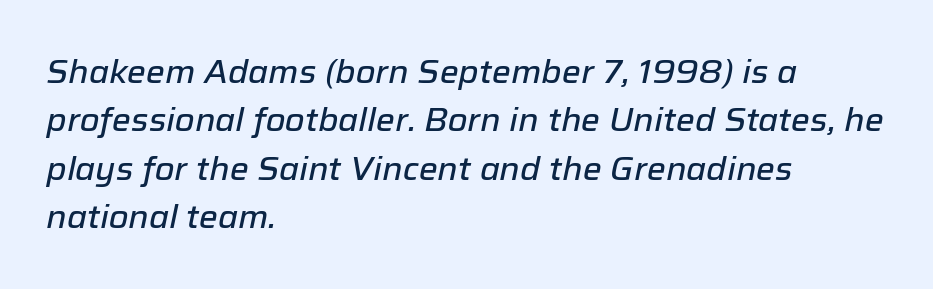
The image shows 32 px text type, italic (leaning right); set left-aligned, normal line spacing (1.51x), normal letter spacing, not underlined; low stroke contrast and a medium x-height.
